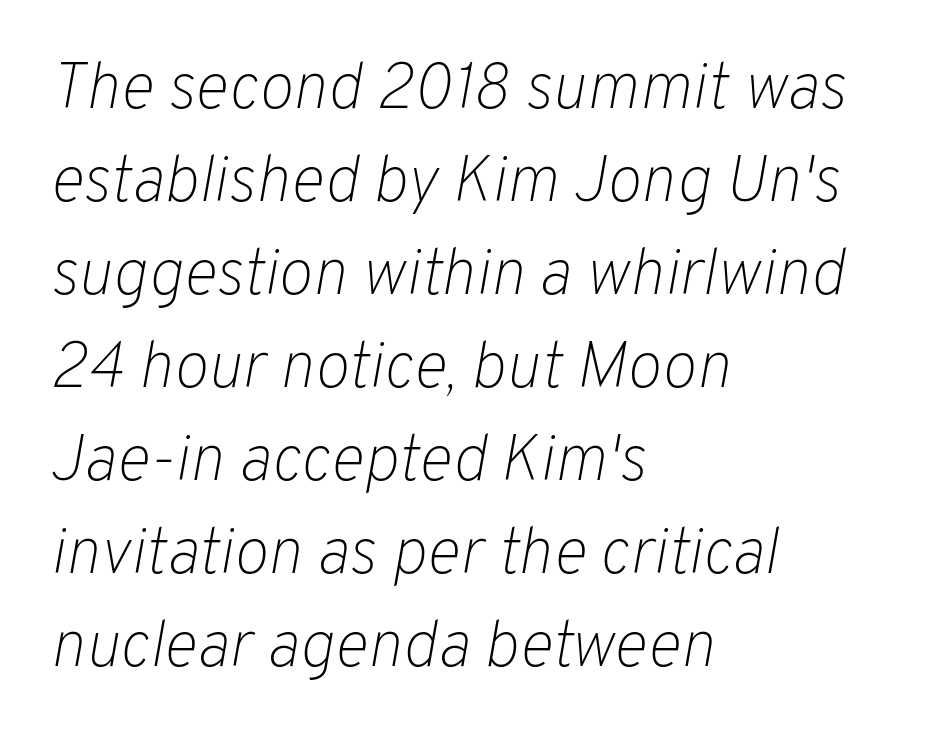
The image shows 65 px light type, italic (leaning right); set left-aligned, normal line spacing (1.43x), normal letter spacing, not underlined; low stroke contrast and a medium x-height.
